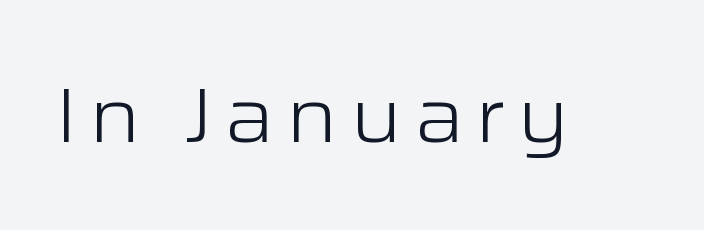
{"serif": "no", "italic": "no", "bold": "no", "weight": "light", "width": "wide", "stroke_contrast": "low", "x_height": "medium", "monospaced": "no", "underline": "no", "glyph_px": 77}
